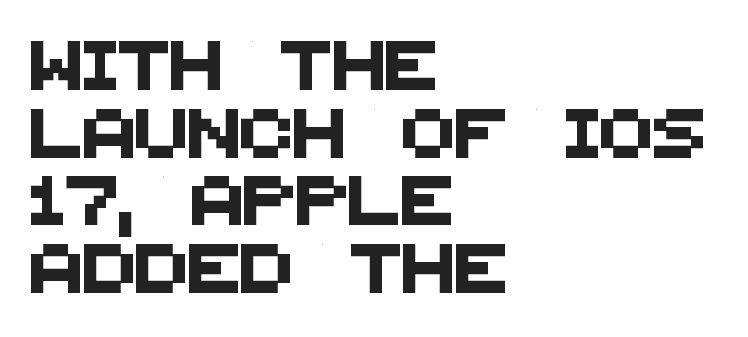
Q: Is the typeface a serif or a sans-serif typeface? A: Sans-serif.
Q: Is the text underlined? A: No.
Q: How is the paragraph aligned? A: Left-aligned.
Q: Is the spacing between letters normal or unusually wide? A: Normal.
Q: Is the spacing between lines tight, normal or loose? A: Normal.
Q: Width (condensed, normal, or wide)? A: Normal.
Q: Stroke contrast? A: Medium.
Q: x-height? A: Large.
Q: Monospaced? A: No.
